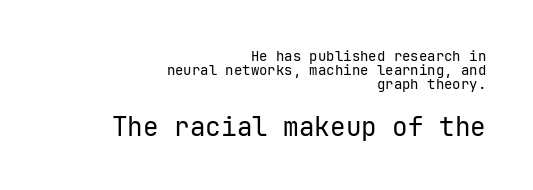
The image shows 26 px text type, upright; set right-aligned, tight line spacing (1.01x), normal letter spacing, not underlined; the second (bottom) block is 1.86x larger.
